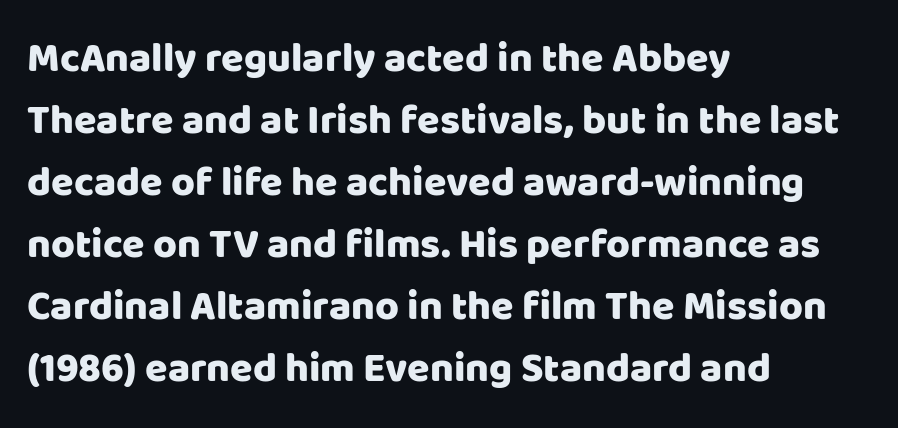
{"serif": "no", "italic": "no", "width": "normal", "stroke_contrast": "low", "x_height": "large", "monospaced": "no", "underline": "no", "align": "left", "line_spacing": "normal", "line_spacing_ratio": 1.51, "letter_spacing": "normal", "letter_spacing_em": 0.0, "glyph_px": 41}
